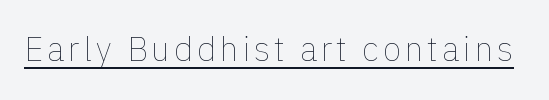
No heavy texture on the line: the type isn't bold. It's the straight-up-and-down kind of type. Looks like regular typesetting: each glyph gets only the width it needs. This is underlined copy, the kind a proofreader might mark for attention.
